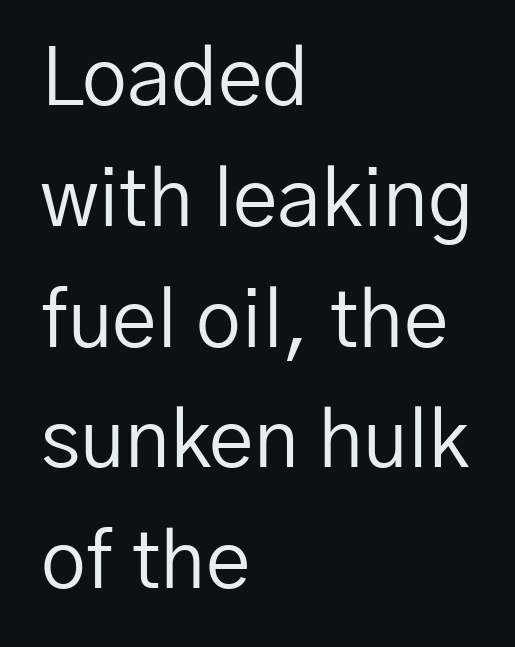
The vertical gap from one line to the next is medium. You could not count columns in this text — the font is proportionally spaced. This sample uses a sans-serif face. Heft: none added — not bold.
